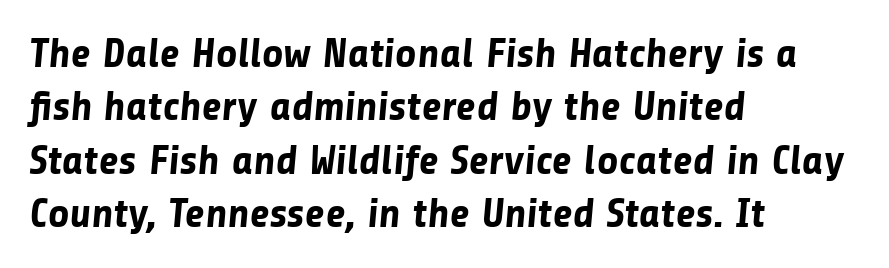
Caption: multi-line text, flush left, ragged right. Students, this is bold: see how much ink each stroke carries. Reading down the column, the eye jumps a familiar distance to each next line. Serif or sans? Sans — the stroke terminals are bare. Is this a fixed-width face? No — the glyphs have proportional, varying widths.
